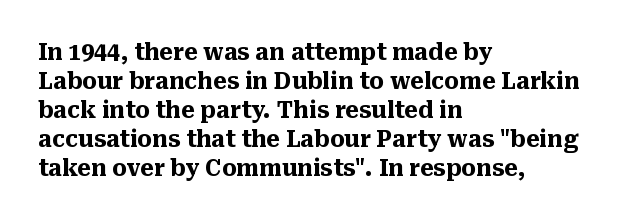
Q: Is the text bold? A: Yes.
Q: Is the text italic (slanted)? A: No, it is upright.
Q: Is the text underlined? A: No.
Q: How is the paragraph aligned? A: Left-aligned.
Q: Is the spacing between letters normal or unusually wide? A: Normal.
Q: Is the spacing between lines tight, normal or loose? A: Normal.
